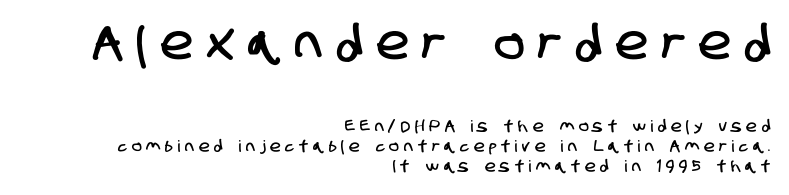
{"serif": "no", "width": "condensed", "stroke_contrast": "low", "x_height": "large", "monospaced": "no", "underline": "no", "align": "right", "line_spacing": "normal", "line_spacing_ratio": 1.26, "letter_spacing": "wide", "letter_spacing_em": 0.31, "larger_block": "first", "size_ratio": 3.0, "glyph_px": 48}
